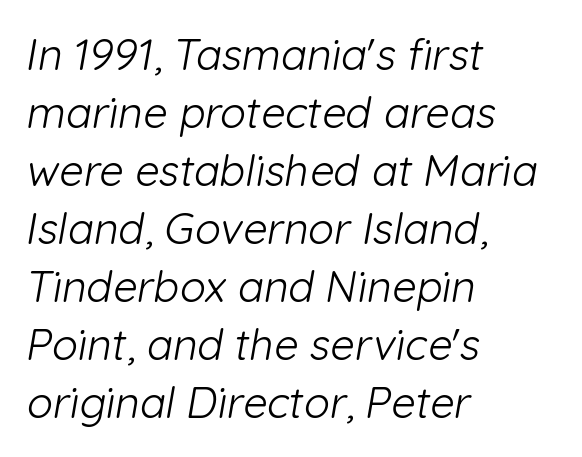
Only glyphs here, with clear space below each row. Summary of vertical rhythm: regular, with standard interline spacing. Each line starts at the same left margin while the right side varies. The letters sit at their default tracking, neither squeezed nor spread.
